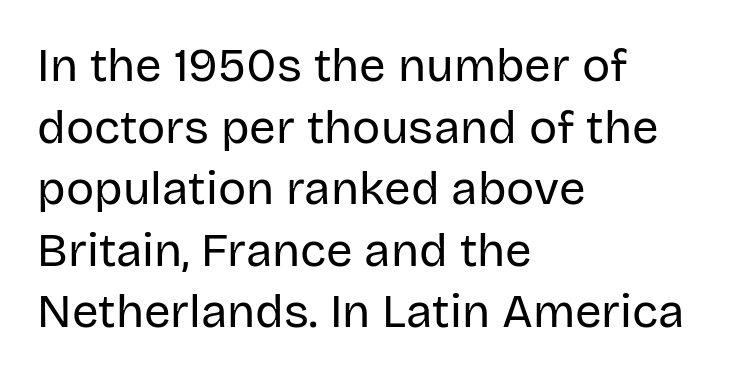
Q: Is the text bold? A: No.
Q: Is the text italic (slanted)? A: No, it is upright.
Q: Is the typeface a serif or a sans-serif typeface? A: Sans-serif.
Q: Is the text underlined? A: No.
Q: How is the paragraph aligned? A: Left-aligned.
Q: Is the spacing between letters normal or unusually wide? A: Normal.
Q: Is the spacing between lines tight, normal or loose? A: Normal.
Q: Width (condensed, normal, or wide)? A: Normal.
Q: Stroke contrast? A: Low.
Q: x-height? A: Large.
Q: Monospaced? A: No.
